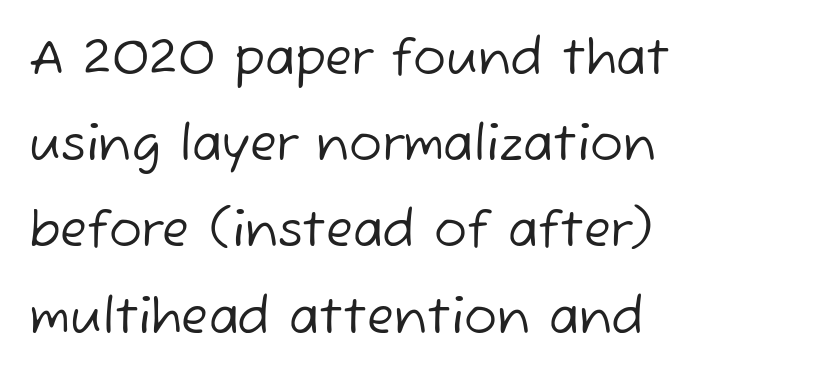
Q: Is the text bold? A: No.
Q: Is the typeface a serif or a sans-serif typeface? A: Sans-serif.
Q: Is the text underlined? A: No.
Q: How is the paragraph aligned? A: Left-aligned.
Q: Is the spacing between letters normal or unusually wide? A: Normal.
Q: Width (condensed, normal, or wide)? A: Normal.
Q: Stroke contrast? A: Low.
Q: x-height? A: Medium.
Q: Monospaced? A: No.
